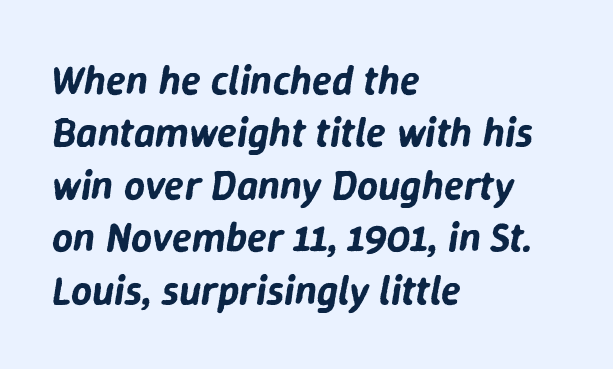
The image shows 41 px text type, italic (leaning right); set left-aligned, normal line spacing (1.28x), normal letter spacing, not underlined; low stroke contrast and a medium x-height.
